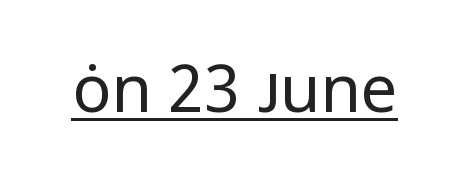
Note the varied advance widths — an 'i' is clearly narrower than an 'm'. Do the letters lean? They stand straight. Students, note that the glyphs here touch the page at normal intervals. Serifs: no, the terminals of the letterforms are clean. A typographer would call this underscored text. Weight: regular or lighter.
